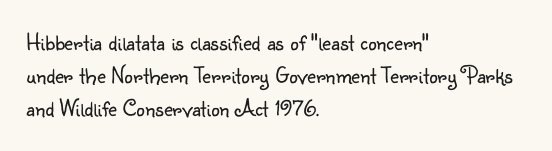
Q: Is the text bold? A: No.
Q: Is the text italic (slanted)? A: No, it is upright.
Q: Is the text underlined? A: No.
Q: How is the paragraph aligned? A: Left-aligned.
Q: Is the spacing between letters normal or unusually wide? A: Normal.
Q: Is the spacing between lines tight, normal or loose? A: Normal.
